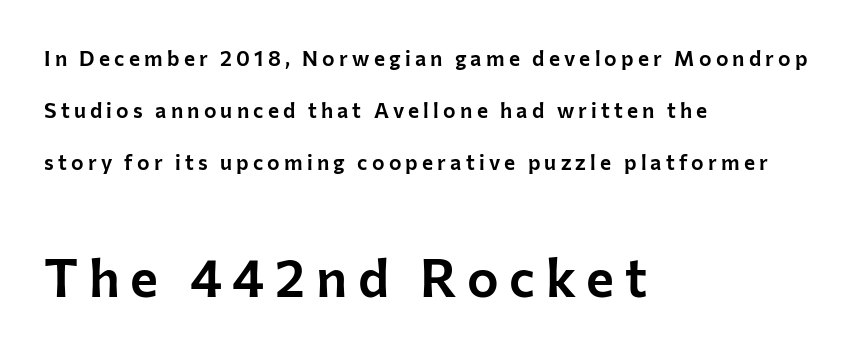
The image shows 53 px sans-serif type, upright; set left-aligned, loose line spacing (2.48x), unusually wide letter spacing (+0.2 em), not underlined; the second (bottom) block is 2.52x larger; low stroke contrast and a medium x-height.
